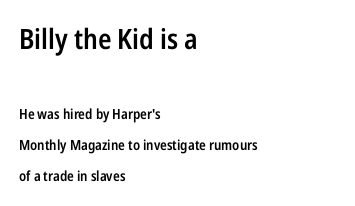
The image shows 28 px semibold, condensed sans-serif type, upright; set left-aligned, loose line spacing (2.23x), normal letter spacing, not underlined; the first (top) block is 2.0x larger; low stroke contrast and a medium x-height.
